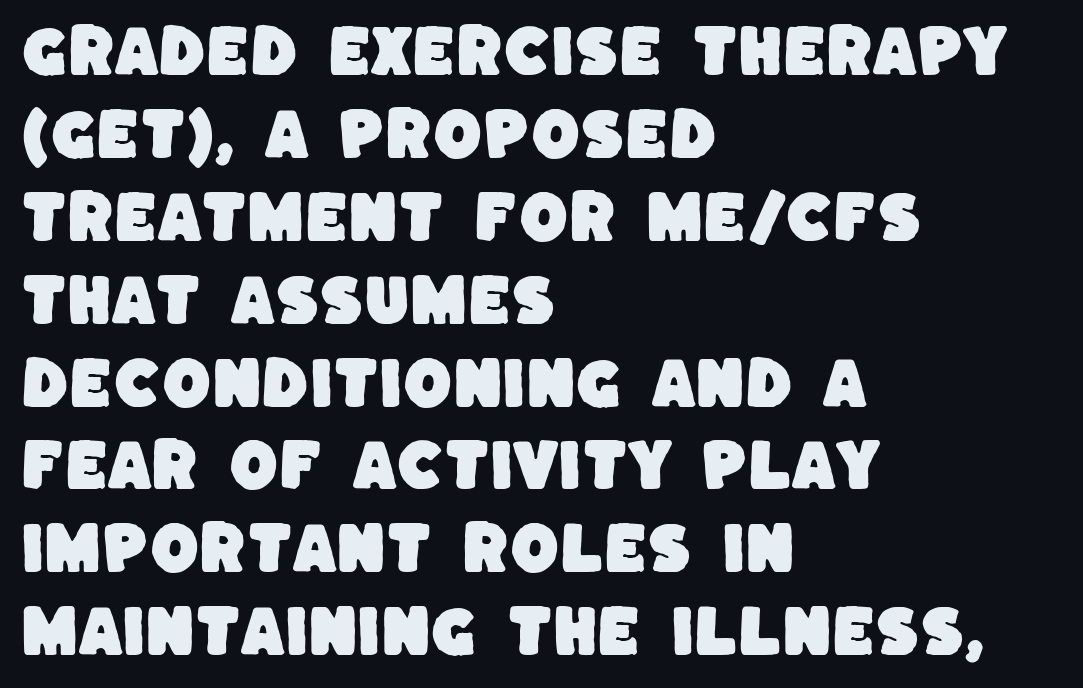
{"serif": "no", "width": "normal", "stroke_contrast": "low", "x_height": "large", "monospaced": "no", "underline": "no", "align": "left", "line_spacing": "normal", "line_spacing_ratio": 1.48, "letter_spacing": "normal", "letter_spacing_em": 0.0, "glyph_px": 56}
